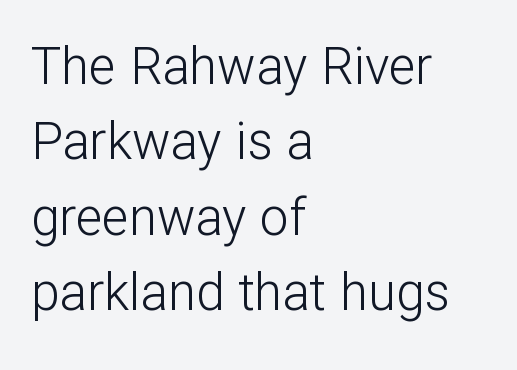
It's the straight-up-and-down kind of type. Layout note: lines flush left. The typesetting does not lean heavy: it is not bold. One glance says typical: line gaps are just what's usual. Standard letterfit; no display-style spreading of the glyphs. A bare baseline throughout the passage.
